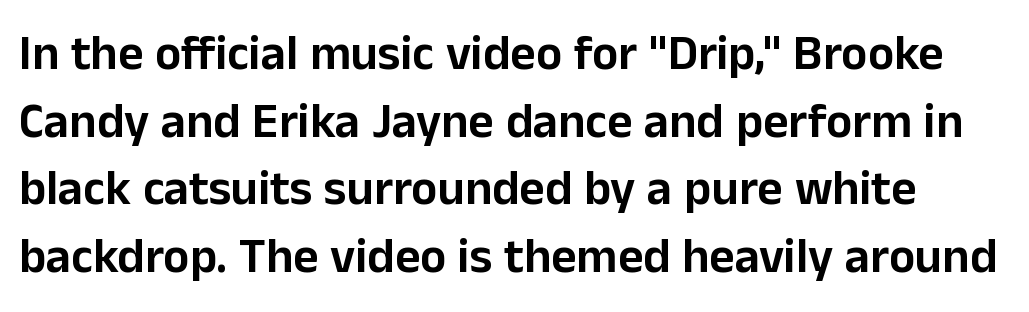
The image shows 49 px sans-serif type, upright; set normal line spacing (1.38x), normal letter spacing, not underlined; low stroke contrast and a medium x-height.
